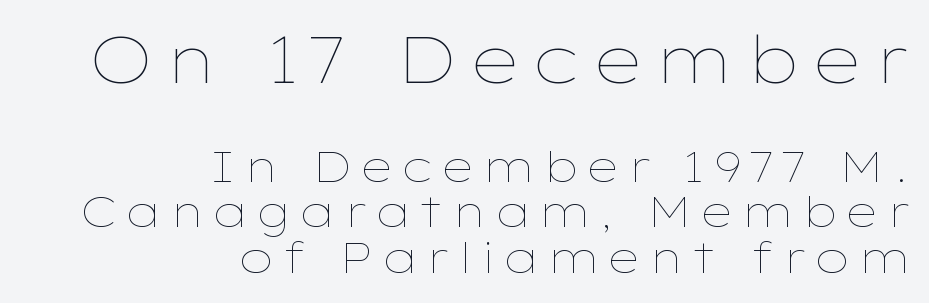
Q: Is the text bold? A: No.
Q: Is the text italic (slanted)? A: No, it is upright.
Q: Is the text underlined? A: No.
Q: How is the paragraph aligned? A: Right-aligned.
Q: Is the spacing between lines tight, normal or loose? A: Tight.
Q: Which block of text is set in a larger size, the first (top) or the second (bottom)? A: The first (top) one.
Q: Width (condensed, normal, or wide)? A: Wide.
Q: Stroke contrast? A: Low.
Q: x-height? A: Medium.
Q: Monospaced? A: No.
